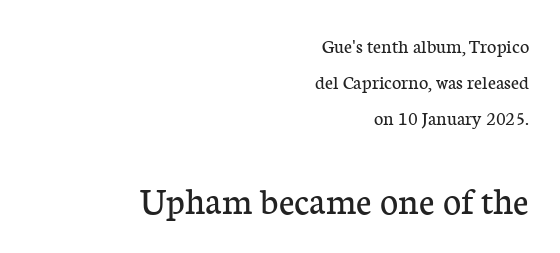
Q: Is the text bold? A: No.
Q: Is the text italic (slanted)? A: No, it is upright.
Q: Is the typeface a serif or a sans-serif typeface? A: Serif.
Q: Is the text underlined? A: No.
Q: How is the paragraph aligned? A: Right-aligned.
Q: Is the spacing between letters normal or unusually wide? A: Normal.
Q: Which block of text is set in a larger size, the first (top) or the second (bottom)? A: The second (bottom) one.
Q: Width (condensed, normal, or wide)? A: Normal.
Q: Stroke contrast? A: Low.
Q: x-height? A: Medium.
Q: Monospaced? A: No.
